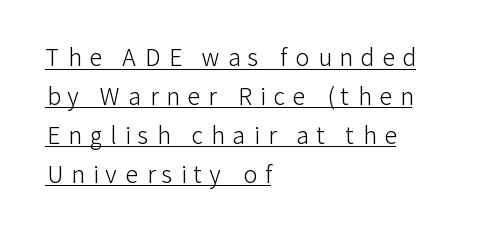
Q: Is the text bold? A: No.
Q: Is the text italic (slanted)? A: No, it is upright.
Q: Is the text underlined? A: Yes.
Q: How is the paragraph aligned? A: Left-aligned.
Q: Is the spacing between letters normal or unusually wide? A: Unusually wide.
Q: Is the spacing between lines tight, normal or loose? A: Normal.
